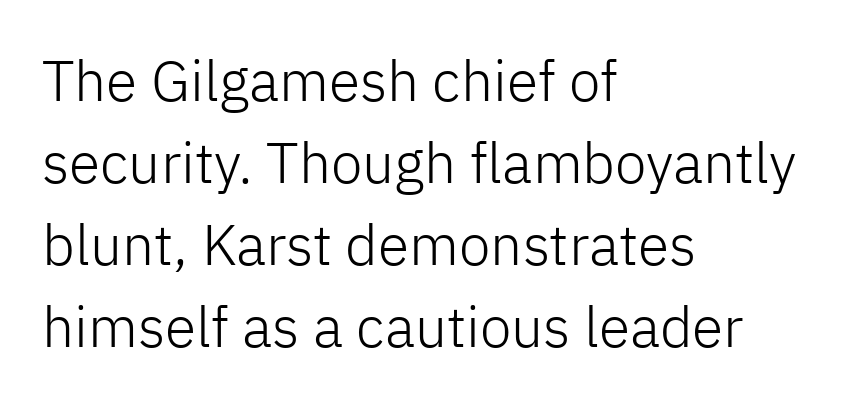
{"serif": "no", "italic": "no", "bold": "no", "weight": "light", "width": "normal", "stroke_contrast": "low", "x_height": "medium", "monospaced": "no", "underline": "no", "align": "left", "line_spacing": "normal", "line_spacing_ratio": 1.44, "letter_spacing": "normal", "letter_spacing_em": 0.0, "glyph_px": 57}
